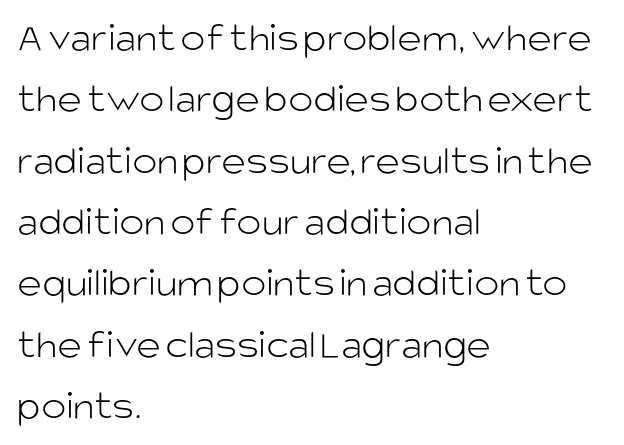
Leftover space on each line is placed entirely after the last word. A typesetter would call this zero additional tracking. The passage shown is typed in a proportional face where columns would drift. Vertical strokes here are truly vertical. Nobody drew a line under any word here.
